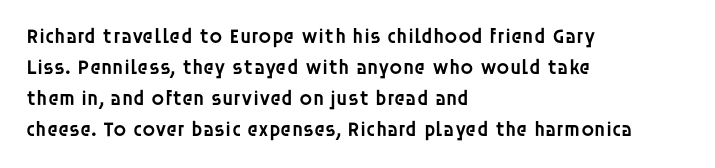
Q: Is the text bold? A: Semi-bold.
Q: Is the text italic (slanted)? A: No, it is upright.
Q: Is the text underlined? A: No.
Q: How is the paragraph aligned? A: Left-aligned.
Q: Is the spacing between letters normal or unusually wide? A: Normal.
Q: Is the spacing between lines tight, normal or loose? A: Normal.
